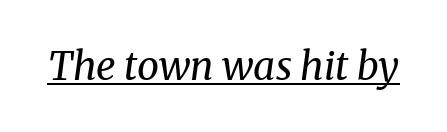
The image shows 39 px regular-weight serif type, italic (leaning right); set normal letter spacing, underlined; medium stroke contrast and a medium x-height.
